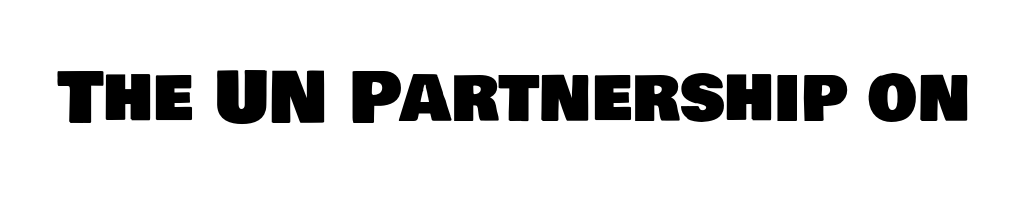
Q: Is the typeface a serif or a sans-serif typeface? A: Sans-serif.
Q: Is the text underlined? A: No.
Q: Is the spacing between letters normal or unusually wide? A: Normal.
Q: Width (condensed, normal, or wide)? A: Normal.
Q: Stroke contrast? A: Low.
Q: x-height? A: Large.
Q: Monospaced? A: No.
